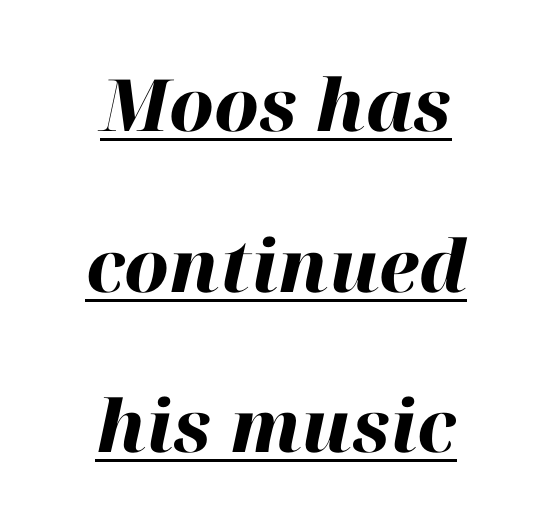
A continuous stroke trails under the words, as in a hyperlink. The text carries the slant typical of an italic or oblique font. The rendering uses a bold face; every stroke is thick and dark. The rendering keeps characters at their native spacing.
